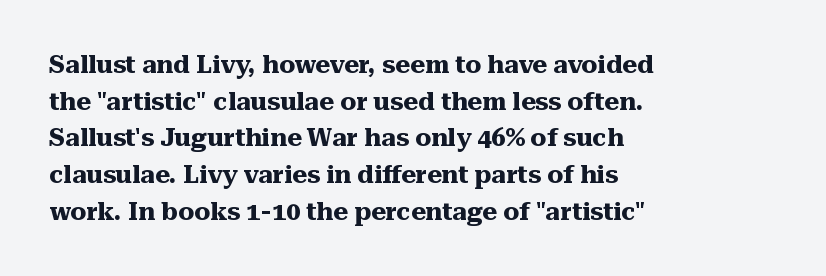
{"italic": "no", "bold": "yes", "underline": "no", "align": "left", "line_spacing": "normal", "line_spacing_ratio": 1.47, "letter_spacing": "normal", "letter_spacing_em": 0.0, "glyph_px": 25}
